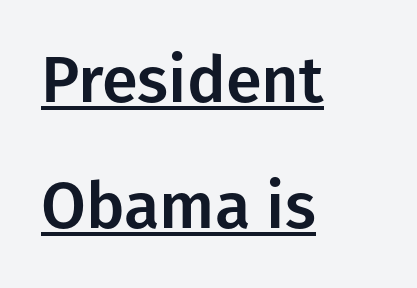
Notice how the stems are strictly vertical — no italics here. Varying glyph widths throughout — classic text-font behaviour. Vertical spacing — loose. These lines keep a tight, regular rhythm from letter to letter.
